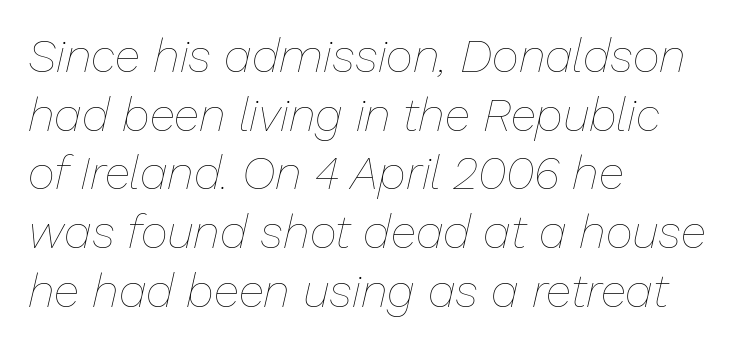
Q: Is the text bold? A: No.
Q: Is the text italic (slanted)? A: Yes, it leans right by about 13 degrees.
Q: Is the text underlined? A: No.
Q: How is the paragraph aligned? A: Left-aligned.
Q: Is the spacing between letters normal or unusually wide? A: Normal.
Q: Is the spacing between lines tight, normal or loose? A: Normal.
Q: Width (condensed, normal, or wide)? A: Normal.
Q: Stroke contrast? A: Low.
Q: x-height? A: Medium.
Q: Monospaced? A: No.
